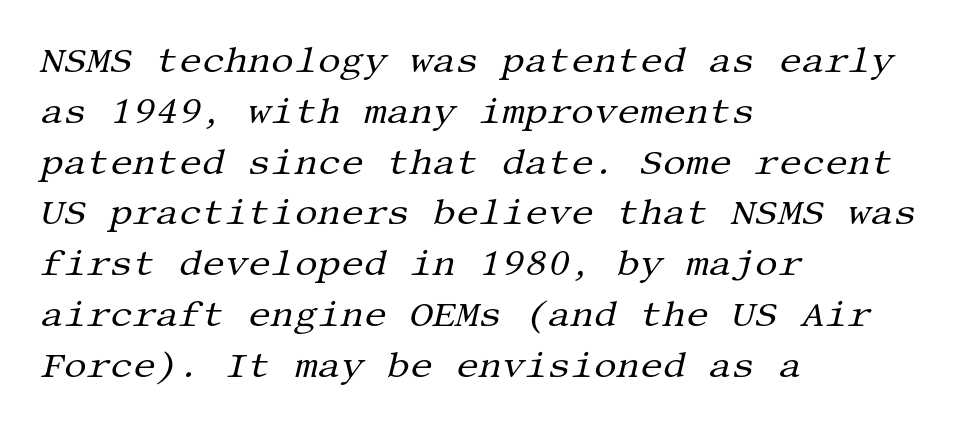
The image shows 36 px regular-weight serif type, italic (leaning right); set left-aligned, normal line spacing (1.41x), normal letter spacing, not underlined; medium stroke contrast and a large x-height.
